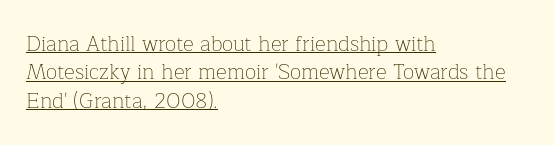
{"italic": "no", "bold": "no", "underline": "yes", "align": "left", "line_spacing": "normal", "line_spacing_ratio": 1.35, "letter_spacing": "normal", "letter_spacing_em": 0.0, "glyph_px": 21}
